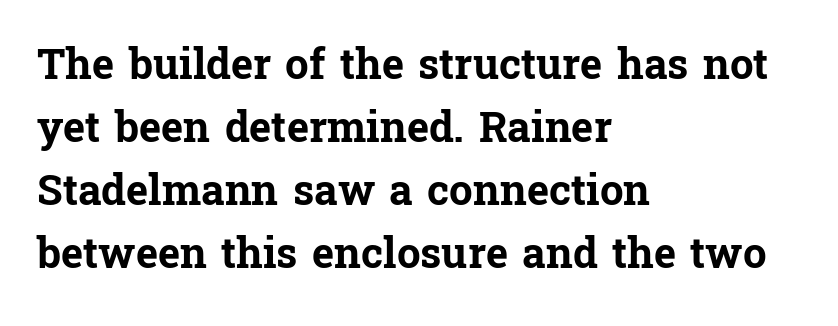
The image shows 42 px bold serif type, upright; set left-aligned, normal line spacing (1.5x), normal letter spacing, not underlined; low stroke contrast and a medium x-height.
